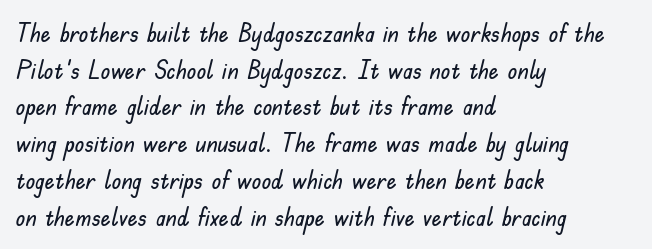
The image shows 25 px text type; set left-aligned, normal line spacing (1.47x), normal letter spacing, not underlined.
